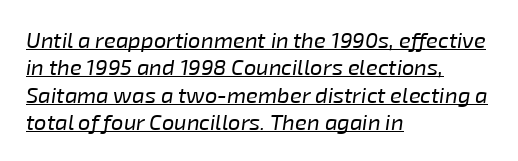
Q: Is the text bold? A: No.
Q: Is the text italic (slanted)? A: Yes, it leans right by about 8 degrees.
Q: Is the text underlined? A: Yes.
Q: How is the paragraph aligned? A: Left-aligned.
Q: Is the spacing between letters normal or unusually wide? A: Normal.
